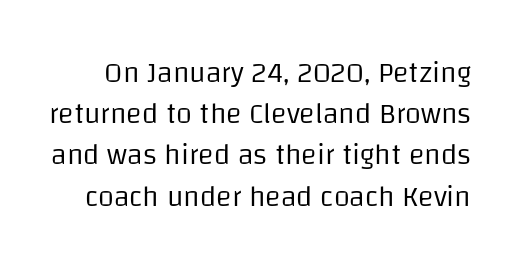
The image shows 29 px regular-weight sans-serif type, upright; set normal line spacing (1.42x), normal letter spacing, not underlined; low stroke contrast and a large x-height.
